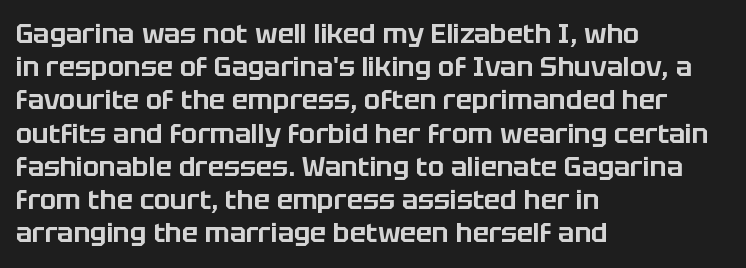
Every row of glyphs begins at an identical x-position on the left. These lines were composed using upright roman letters. Standard letterfit; no display-style spreading of the glyphs. The glyphs are unaccompanied by any horizontal stroke below them.
